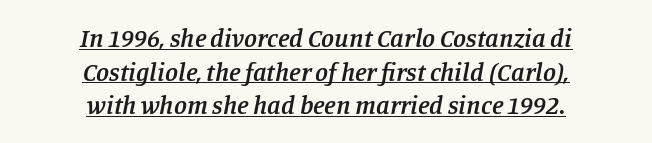
These lines keep a tight, regular rhythm from letter to letter. The typesetter chose a symmetrical, centered arrangement here. Notice how descenders clear the ascenders below comfortably — that's standard leading. Students, observe the line beneath the letters — that is underlining. The glyphs have the mass of a demibold cut, below bold. Quick note: italic.
